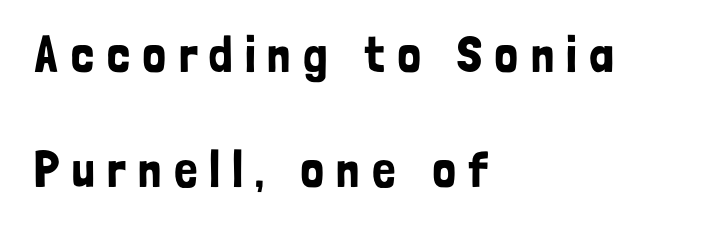
The specimen reads as upright at a glance. Lines of text with bare space underneath. This sample uses expanded letter spacing, leaving extra air between glyphs. Does the leading feel generous? Absolutely, it's lavish. These lines are set flush left with a ragged right edge. Each letter keeps its own natural width here, so spacing adapts to shape.
